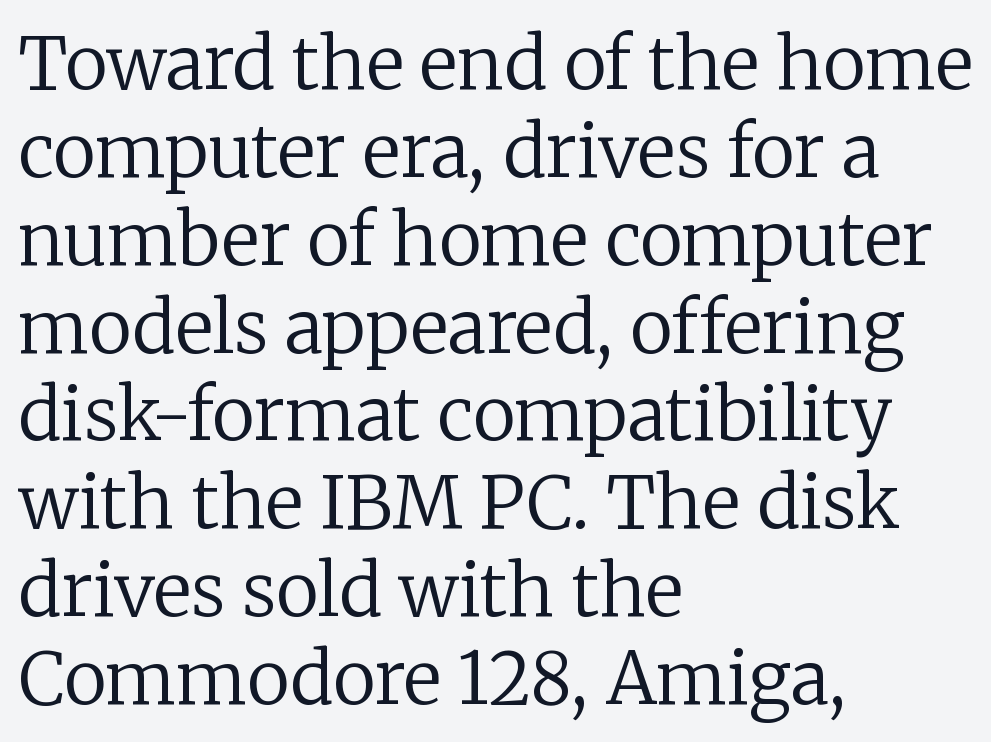
The letterforms sit at book weight or below. The rendering anchors every line to the left-hand side. Each letter keeps its own natural width here, so spacing adapts to shape. Words float on clear page, feet unadorned.
